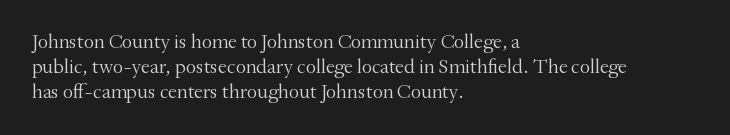
The image shows 20 px text type, upright; set left-aligned, normal line spacing (1.25x), normal letter spacing, not underlined.
